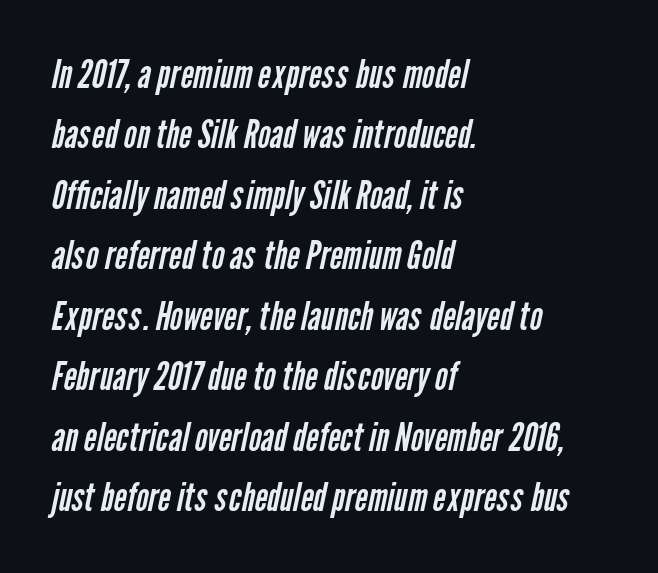
Reading down the block, your eye returns to a fixed left position each line. Stroke thickness stays within the range of a standard reading face or lighter. Stroke terminals: plain, sans-serif. Here the glyphs are tracked normally, forming tight word shapes. Compared with typical paragraphs, the rows here are spaced about the same. Proportional: the letters do not fall into vertical columns.
